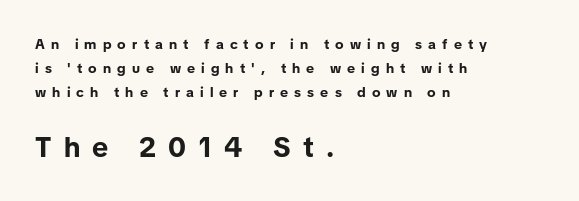
Q: Is the text bold? A: Yes.
Q: Is the text italic (slanted)? A: No, it is upright.
Q: Is the typeface a serif or a sans-serif typeface? A: Sans-serif.
Q: Is the text underlined? A: No.
Q: How is the paragraph aligned? A: Left-aligned.
Q: Is the spacing between letters normal or unusually wide? A: Unusually wide.
Q: Is the spacing between lines tight, normal or loose? A: Normal.
Q: Which block of text is set in a larger size, the first (top) or the second (bottom)? A: The second (bottom) one.
Q: Width (condensed, normal, or wide)? A: Normal.
Q: Stroke contrast? A: Low.
Q: x-height? A: Medium.
Q: Monospaced? A: No.
